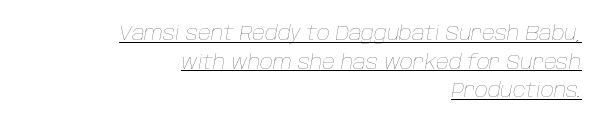
The image shows 20 px text type, italic (leaning right); set right-aligned, normal line spacing (1.43x), normal letter spacing, underlined.
